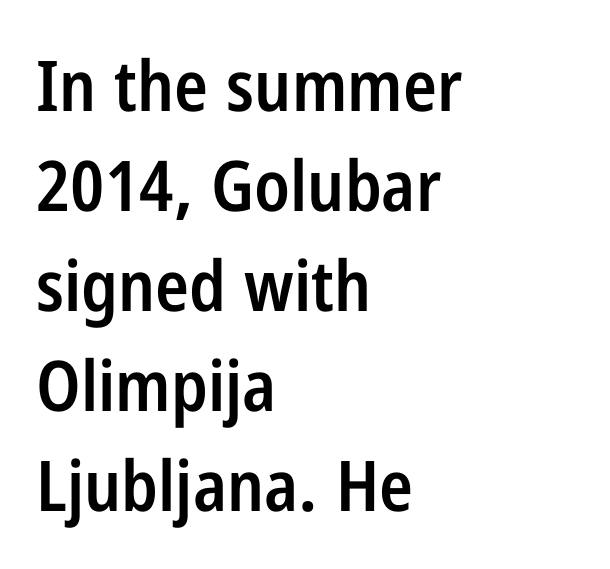
The image shows 70 px semibold, condensed sans-serif type, upright; set left-aligned, normal line spacing (1.43x), normal letter spacing, not underlined; low stroke contrast and a medium x-height.
